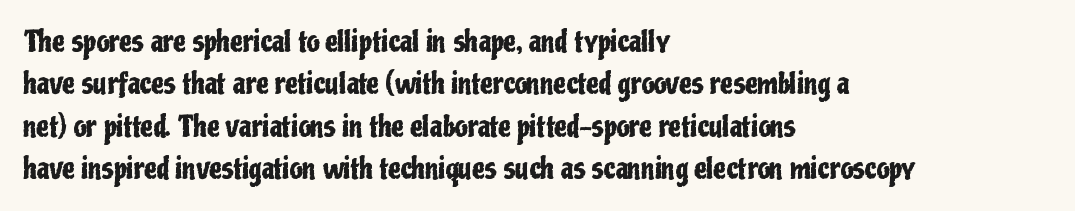
These lines are composed in type without serifs. The paragraph shown leans on its left margin. This rendering features lettering with no underline. A typesetter would call this proportional, since set widths differ per character. Baseline-to-baseline distance is the conventional proportion of letter height.
